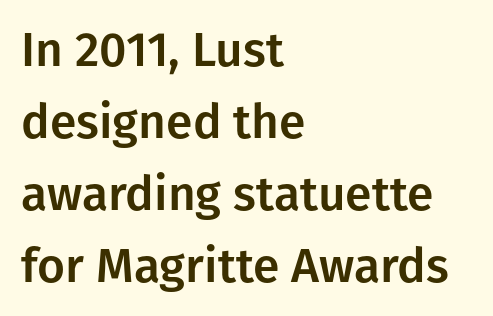
{"serif": "no", "italic": "no", "width": "normal", "stroke_contrast": "low", "x_height": "medium", "monospaced": "no", "underline": "no", "align": "left", "line_spacing": "normal", "line_spacing_ratio": 1.5, "letter_spacing": "normal", "letter_spacing_em": 0.0, "glyph_px": 48}
